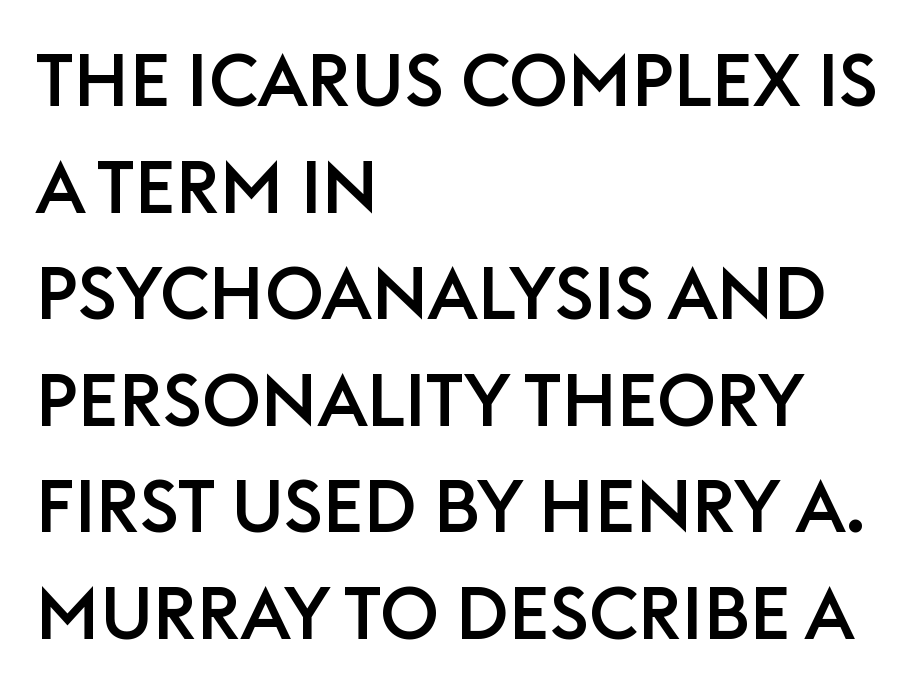
Q: Is the text italic (slanted)? A: No, it is upright.
Q: Is the typeface a serif or a sans-serif typeface? A: Sans-serif.
Q: Is the text underlined? A: No.
Q: How is the paragraph aligned? A: Left-aligned.
Q: Is the spacing between letters normal or unusually wide? A: Normal.
Q: Is the spacing between lines tight, normal or loose? A: Normal.
Q: Width (condensed, normal, or wide)? A: Normal.
Q: Stroke contrast? A: Low.
Q: x-height? A: Large.
Q: Monospaced? A: No.
